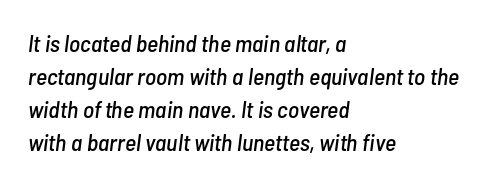
Regular leading. Horizontally, the lines are justified to the leading edge only. Does extra space separate the letters? No, they use regular spacing. When letters slant like this, we call the style italic. The zone under the glyphs is completely vacant.
